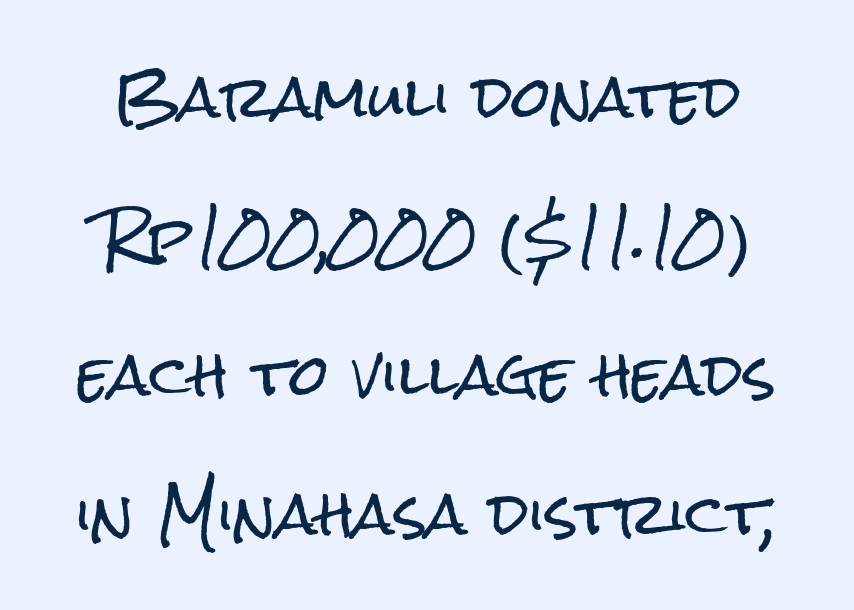
{"serif": "no", "italic": "no", "width": "condensed", "stroke_contrast": "low", "x_height": "medium", "monospaced": "no", "underline": "no", "align": "center", "line_spacing": "loose", "line_spacing_ratio": 2.48, "letter_spacing": "normal", "letter_spacing_em": 0.0, "glyph_px": 56}
